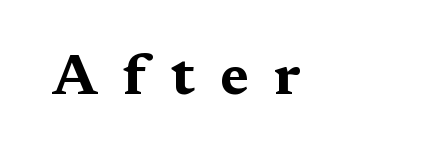
{"serif": "yes", "italic": "no", "bold": "yes", "weight": "bold", "width": "wide", "stroke_contrast": "medium", "x_height": "medium", "monospaced": "no", "underline": "no", "align": "left", "letter_spacing": "wide", "letter_spacing_em": 0.45, "glyph_px": 56}
